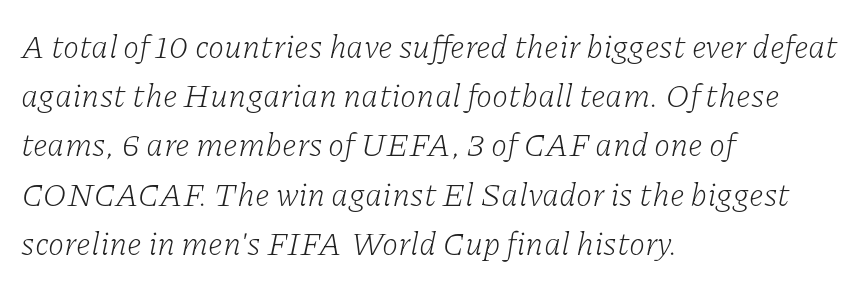
Q: Is the text bold? A: No.
Q: Is the text italic (slanted)? A: Yes, it leans right by about 11 degrees.
Q: Is the typeface a serif or a sans-serif typeface? A: Serif.
Q: Is the text underlined? A: No.
Q: How is the paragraph aligned? A: Left-aligned.
Q: Is the spacing between letters normal or unusually wide? A: Normal.
Q: Is the spacing between lines tight, normal or loose? A: Normal.
Q: Width (condensed, normal, or wide)? A: Normal.
Q: Stroke contrast? A: Low.
Q: x-height? A: Medium.
Q: Monospaced? A: No.
